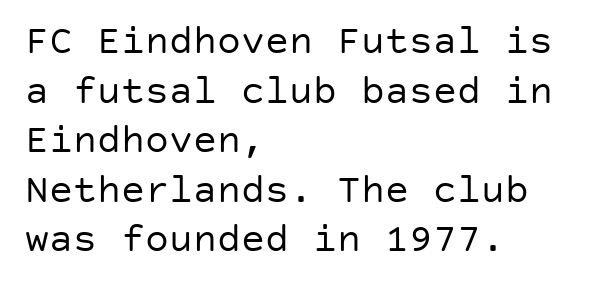
A typesetter would label this face a sans. Descenders hang freely into open space. The typesetting does not lean heavy: it is not bold. The ragged edge is on the right, which tells us the setting is flush left. Tall strokes in this sample are plumb rather than angled. In terms of letterspacing, this is plain default setting.
